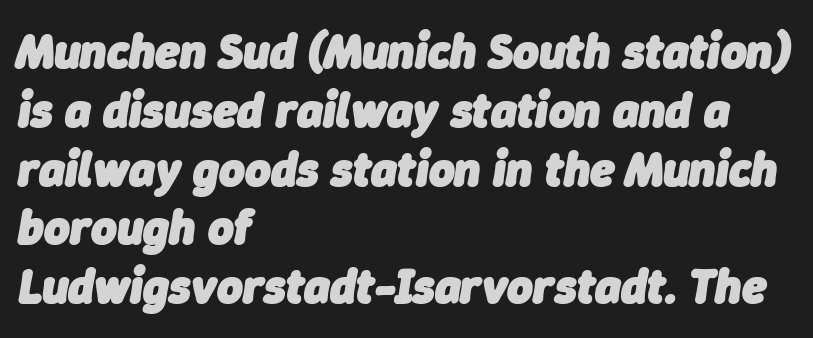
The image shows 49 px heavy type, italic (leaning right); set left-aligned, line spacing 1.2x, normal letter spacing, not underlined; low stroke contrast and a medium x-height.
